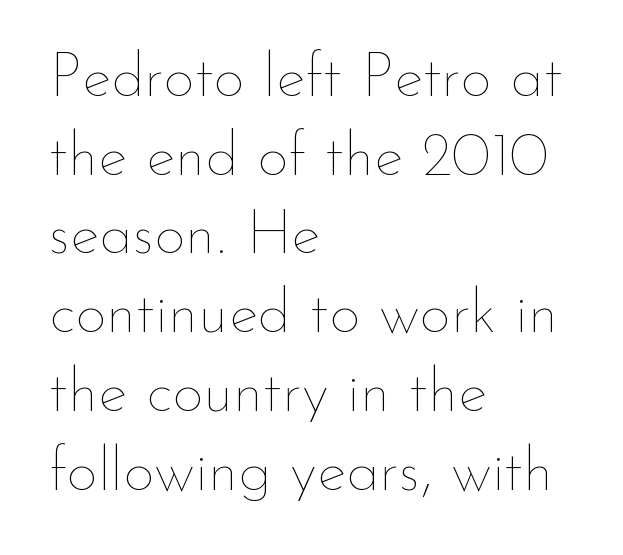
{"italic": "no", "bold": "no", "weight": "thin", "width": "normal", "stroke_contrast": "low", "x_height": "small", "monospaced": "no", "underline": "no", "align": "left", "line_spacing": "normal", "line_spacing_ratio": 1.27, "letter_spacing": "normal", "letter_spacing_em": 0.0, "glyph_px": 62}
